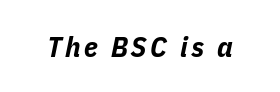
The image shows 29 px bold, condensed type, italic (leaning right); set not underlined; low stroke contrast and a medium x-height.
